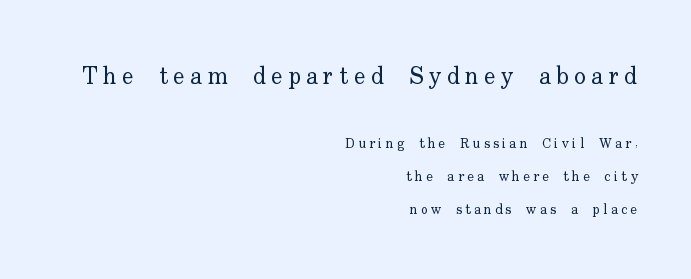
Characters remain perfectly vertical along every line. Caption: face not bold, strokes unweighted. A bare baseline throughout the passage. This rendering uses right alignment, leaving the left contour irregular. The more generous point size was reserved for the upper chunk. Students, note that the glyphs here are deliberately spaced far apart.
